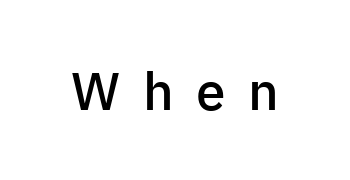
The image shows 53 px semibold sans-serif type, upright; set unusually wide letter spacing (+0.43 em), not underlined; low stroke contrast and a medium x-height.
